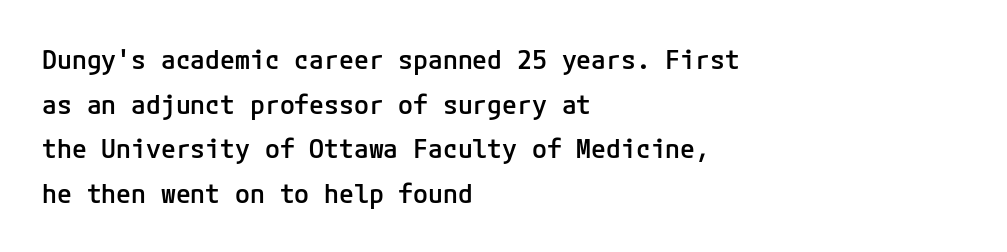
The image shows 27 px text type, upright; set left-aligned, normal line spacing (1.65x), normal letter spacing, not underlined.
